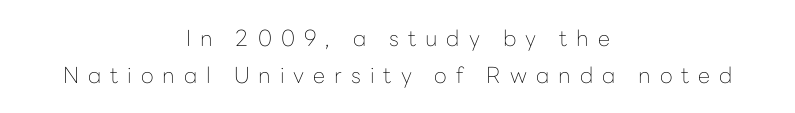
Q: Is the text bold? A: No.
Q: Is the text italic (slanted)? A: No, it is upright.
Q: Is the text underlined? A: No.
Q: How is the paragraph aligned? A: Centered.
Q: Is the spacing between letters normal or unusually wide? A: Unusually wide.
Q: Is the spacing between lines tight, normal or loose? A: Normal.
